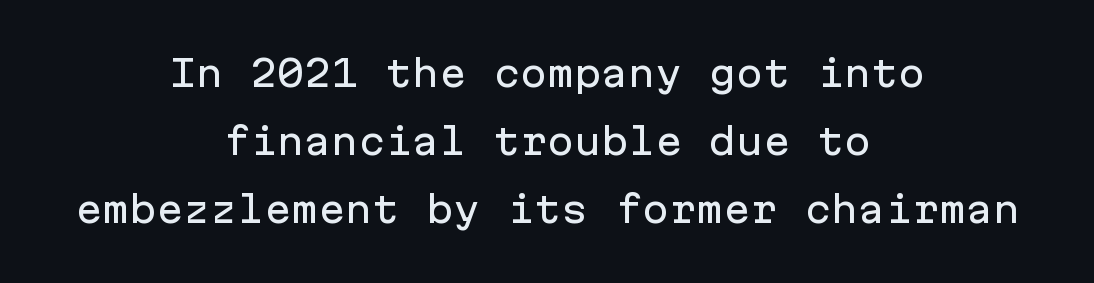
A centered setting, common on invitations and titles, is used for this passage. The letters carry no serifs — their stems end cleanly without finishing strokes. Look at the tracking — it's just the regular setting, nothing added. Any mark beneath the type? The region is blank. Posture: vertical. Looks like terminal output: every glyph gets an equal slot.
